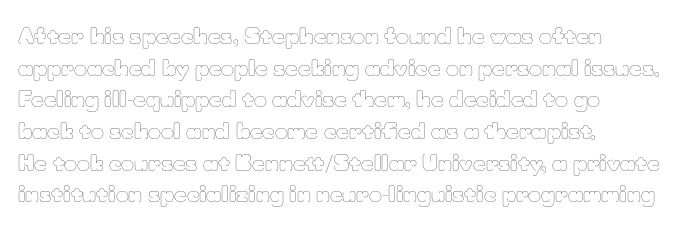
Q: Is the text bold? A: No.
Q: Is the text italic (slanted)? A: No, it is upright.
Q: Is the text underlined? A: No.
Q: How is the paragraph aligned? A: Left-aligned.
Q: Is the spacing between letters normal or unusually wide? A: Normal.
Q: Is the spacing between lines tight, normal or loose? A: Normal.
